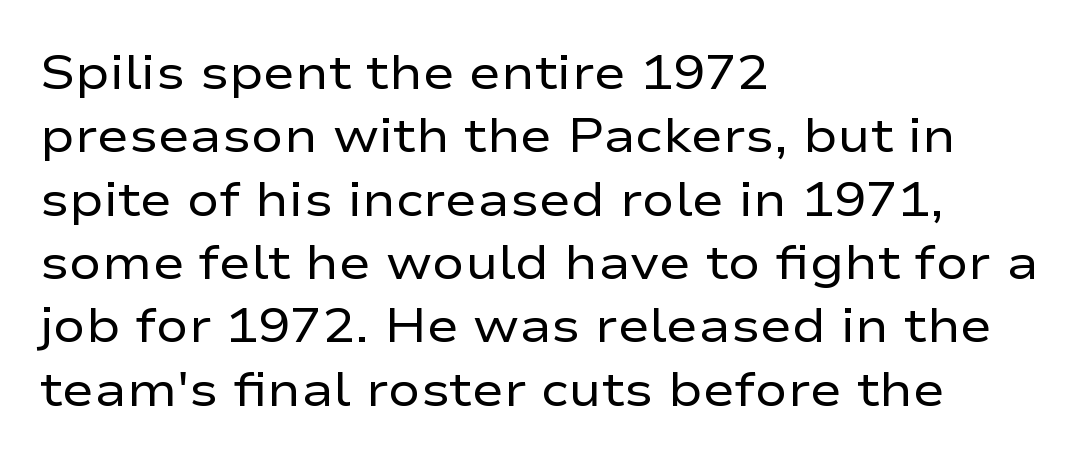
The image shows 48 px regular-weight, wide sans-serif type, upright; set left-aligned, normal line spacing (1.32x), normal letter spacing, not underlined; low stroke contrast and a medium x-height.
